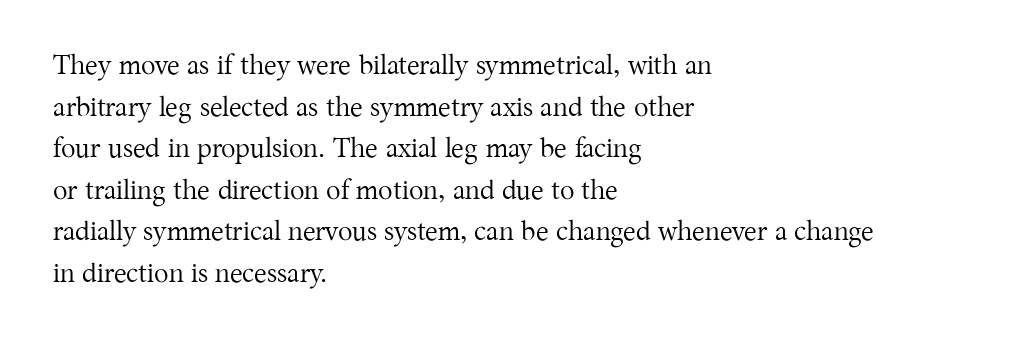
{"italic": "no", "bold": "no", "underline": "no", "align": "left", "line_spacing": "normal", "line_spacing_ratio": 1.54, "letter_spacing": "normal", "letter_spacing_em": 0.0, "glyph_px": 27}
